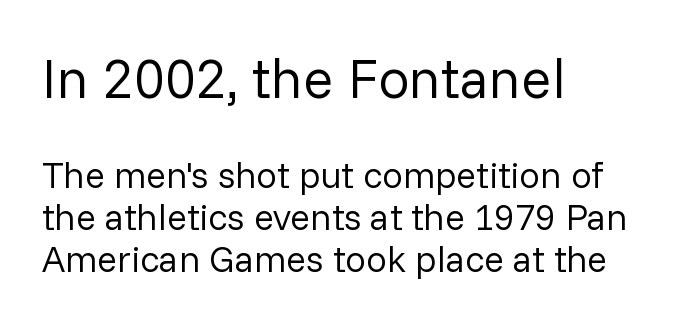
The image shows 56 px regular-weight sans-serif type, upright; set left-aligned, tight line spacing (1.14x), normal letter spacing, not underlined; the first (top) block is 1.51x larger; low stroke contrast and a medium x-height.
